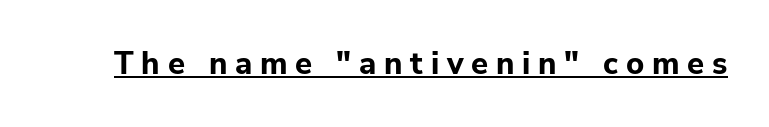
The image shows 31 px bold sans-serif type, upright; set unusually wide letter spacing (+0.25 em), underlined; low stroke contrast and a medium x-height.
